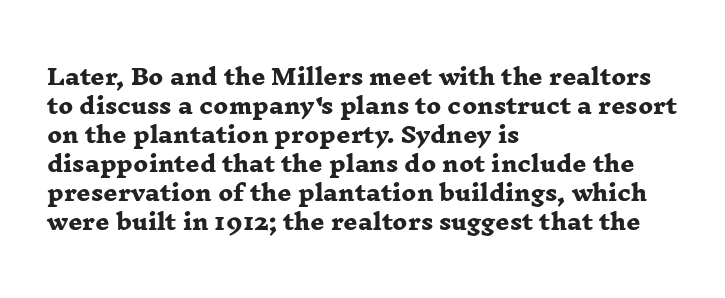
{"bold": "yes", "underline": "no", "align": "left", "line_spacing": "normal", "line_spacing_ratio": 1.32, "letter_spacing": "normal", "letter_spacing_em": 0.0, "glyph_px": 22}
